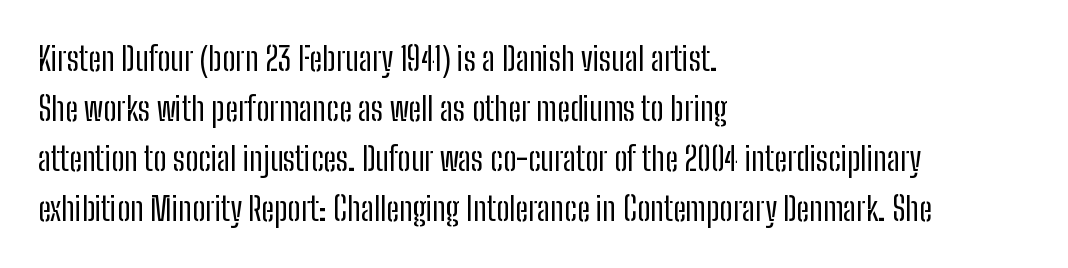
Q: Is the text bold? A: No.
Q: Is the text italic (slanted)? A: No, it is upright.
Q: Is the typeface a serif or a sans-serif typeface? A: Sans-serif.
Q: Is the text underlined? A: No.
Q: How is the paragraph aligned? A: Left-aligned.
Q: Is the spacing between letters normal or unusually wide? A: Normal.
Q: Is the spacing between lines tight, normal or loose? A: Normal.
Q: Width (condensed, normal, or wide)? A: Condensed.
Q: Stroke contrast? A: Low.
Q: x-height? A: Medium.
Q: Monospaced? A: No.
